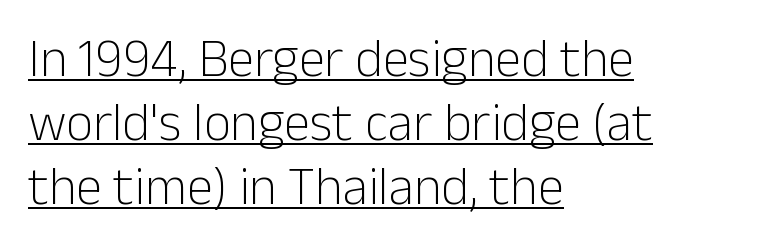
{"serif": "no", "italic": "no", "bold": "no", "weight": "light", "width": "normal", "stroke_contrast": "low", "x_height": "medium", "monospaced": "no", "underline": "yes", "align": "left", "line_spacing_ratio": 1.21, "letter_spacing": "normal", "letter_spacing_em": 0.0, "glyph_px": 53}
